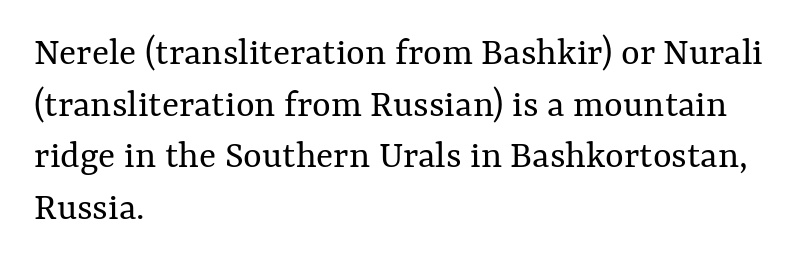
{"italic": "no", "bold": "no", "weight": "regular", "width": "normal", "stroke_contrast": "medium", "x_height": "medium", "monospaced": "no", "underline": "no", "align": "left", "line_spacing": "normal", "line_spacing_ratio": 1.29, "letter_spacing": "normal", "letter_spacing_em": 0.0, "glyph_px": 40}
